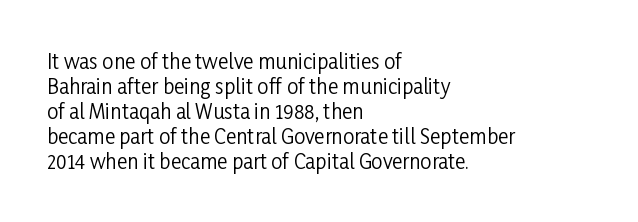
The image shows 20 px text type, upright; set left-aligned, normal line spacing (1.25x), normal letter spacing, not underlined.
